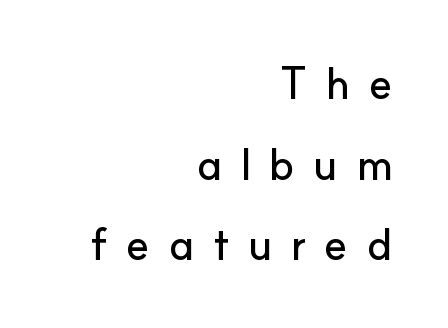
{"serif": "no", "italic": "no", "width": "normal", "stroke_contrast": "low", "x_height": "small", "monospaced": "no", "underline": "no", "align": "right", "line_spacing_ratio": 1.83, "letter_spacing": "wide", "letter_spacing_em": 0.41, "glyph_px": 44}
